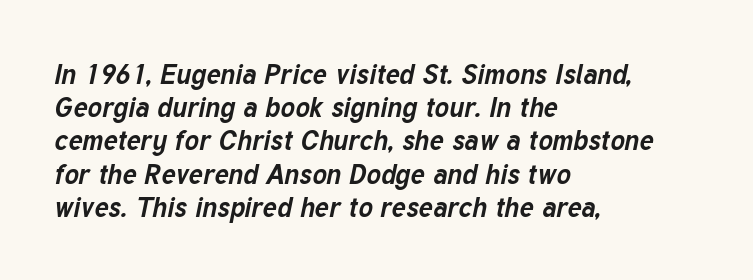
{"italic": "yes", "lean": "right", "slant_degrees": 12, "bold": "yes", "underline": "no", "align": "left", "line_spacing_ratio": 1.23, "letter_spacing": "normal", "letter_spacing_em": 0.0, "glyph_px": 27}
